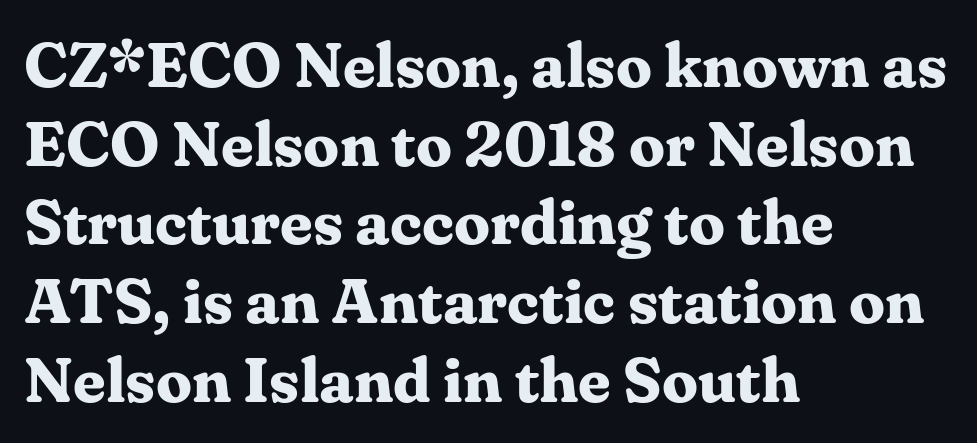
The image shows 64 px bold serif type, upright; set left-aligned, line spacing 1.23x, normal letter spacing, not underlined; medium stroke contrast and a medium x-height.
